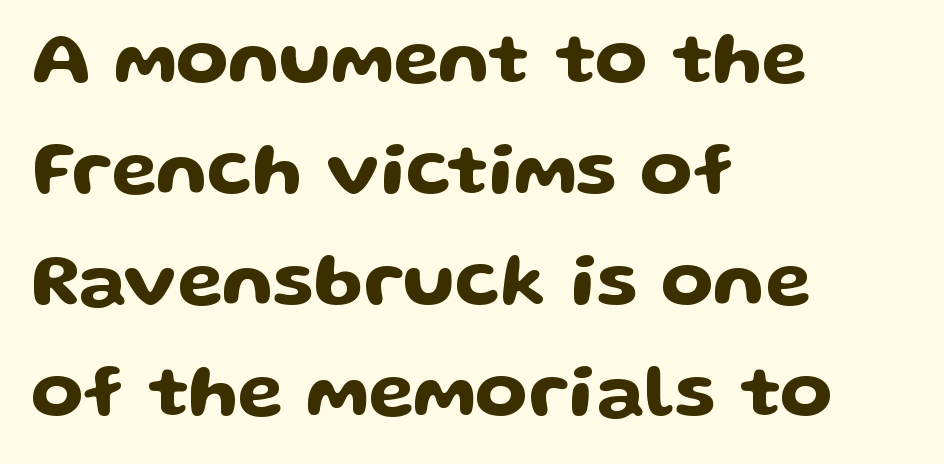
Q: Is the text italic (slanted)? A: No, it is upright.
Q: Is the typeface a serif or a sans-serif typeface? A: Sans-serif.
Q: Is the text underlined? A: No.
Q: How is the paragraph aligned? A: Left-aligned.
Q: Is the spacing between letters normal or unusually wide? A: Normal.
Q: Is the spacing between lines tight, normal or loose? A: Normal.
Q: Width (condensed, normal, or wide)? A: Wide.
Q: Stroke contrast? A: Low.
Q: x-height? A: Medium.
Q: Monospaced? A: No.
